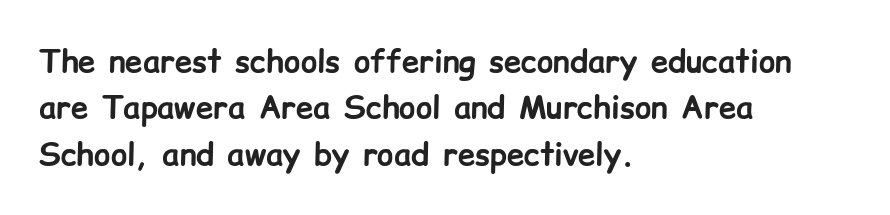
Q: Is the text bold? A: Yes.
Q: Is the text italic (slanted)? A: No, it is upright.
Q: Is the typeface a serif or a sans-serif typeface? A: Sans-serif.
Q: Is the text underlined? A: No.
Q: How is the paragraph aligned? A: Left-aligned.
Q: Is the spacing between letters normal or unusually wide? A: Normal.
Q: Is the spacing between lines tight, normal or loose? A: Normal.
Q: Width (condensed, normal, or wide)? A: Normal.
Q: Stroke contrast? A: Low.
Q: x-height? A: Medium.
Q: Monospaced? A: No.
